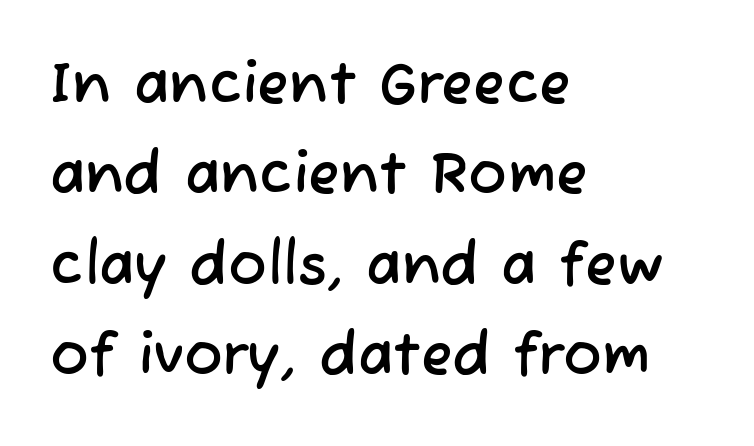
The image shows 58 px sans-serif type; set left-aligned, normal line spacing (1.56x), normal letter spacing, not underlined; low stroke contrast and a medium x-height.
